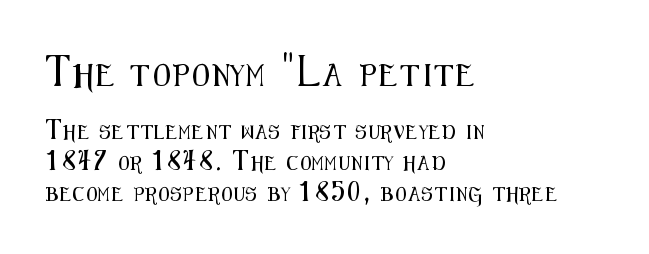
{"italic": "no", "underline": "no", "align": "left", "line_spacing": "loose", "line_spacing_ratio": 2.23, "larger_block": "first", "size_ratio": 1.57, "glyph_px": 22}
